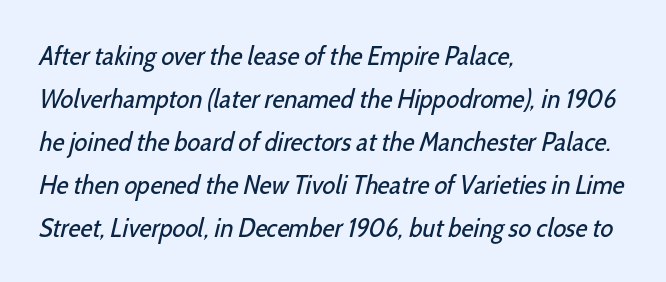
{"bold": "no", "underline": "no", "align": "left", "line_spacing": "normal", "line_spacing_ratio": 1.59, "letter_spacing": "normal", "letter_spacing_em": 0.0, "glyph_px": 27}
